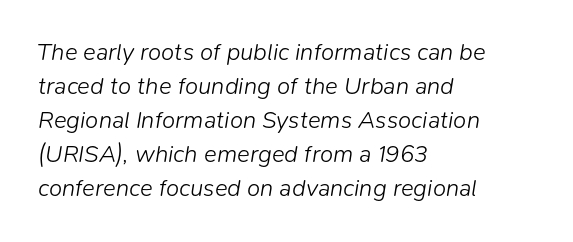
Q: Is the text bold? A: No.
Q: Is the text italic (slanted)? A: Yes, it leans right by about 9 degrees.
Q: Is the text underlined? A: No.
Q: How is the paragraph aligned? A: Left-aligned.
Q: Is the spacing between letters normal or unusually wide? A: Normal.
Q: Is the spacing between lines tight, normal or loose? A: Normal.
